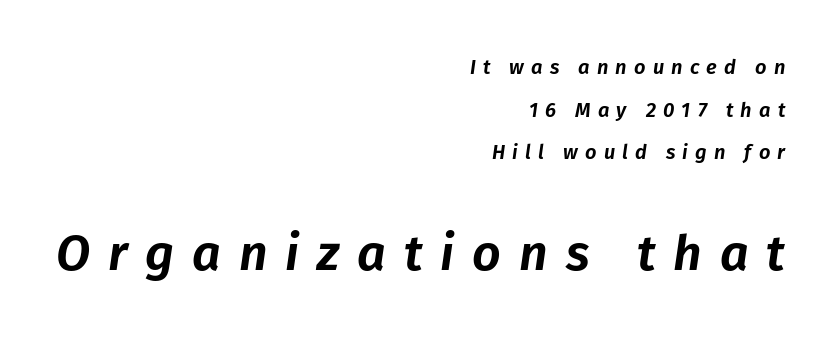
{"italic": "yes", "lean": "right", "slant_degrees": 8, "width": "normal", "stroke_contrast": "low", "x_height": "medium", "monospaced": "no", "underline": "no", "align": "right", "line_spacing": "loose", "line_spacing_ratio": 2.13, "letter_spacing": "wide", "letter_spacing_em": 0.36, "larger_block": "second", "size_ratio": 2.5, "glyph_px": 50}
